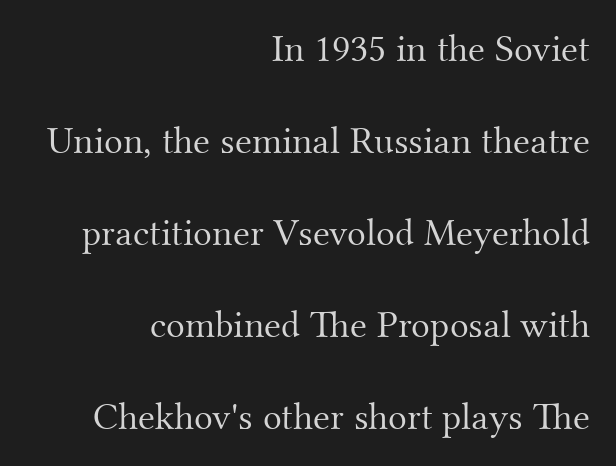
Q: Is the text bold? A: No.
Q: Is the text italic (slanted)? A: No, it is upright.
Q: Is the typeface a serif or a sans-serif typeface? A: Serif.
Q: Is the text underlined? A: No.
Q: How is the paragraph aligned? A: Right-aligned.
Q: Is the spacing between letters normal or unusually wide? A: Normal.
Q: Is the spacing between lines tight, normal or loose? A: Loose.
Q: Width (condensed, normal, or wide)? A: Normal.
Q: Stroke contrast? A: Medium.
Q: x-height? A: Small.
Q: Monospaced? A: No.
